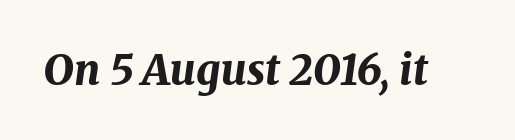
The image shows 42 px bold type, italic (leaning right); set normal letter spacing, not underlined; medium stroke contrast and a medium x-height.
